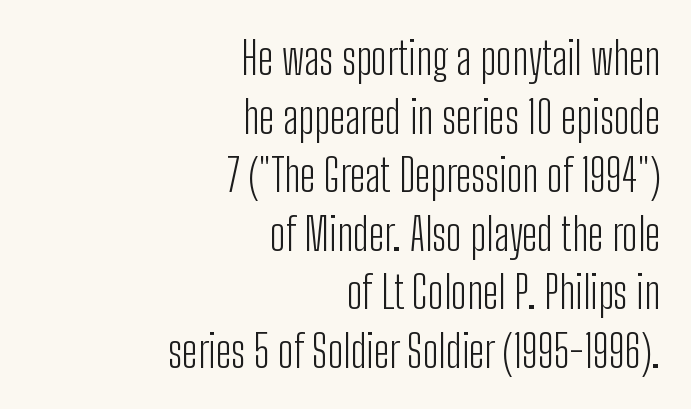
The lettering holds an erect, upright posture throughout. Line ends are locked; line starts wander. This rendering features lettering with no underline. Weight: in the light-to-regular range.
